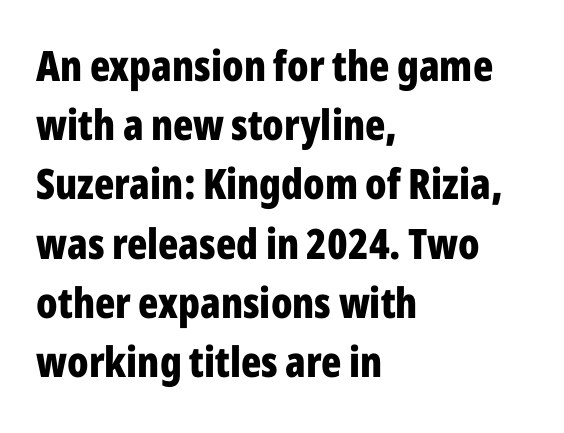
The image shows 42 px bold, condensed sans-serif type, upright; set left-aligned, normal line spacing (1.41x), normal letter spacing, not underlined; low stroke contrast and a medium x-height.
